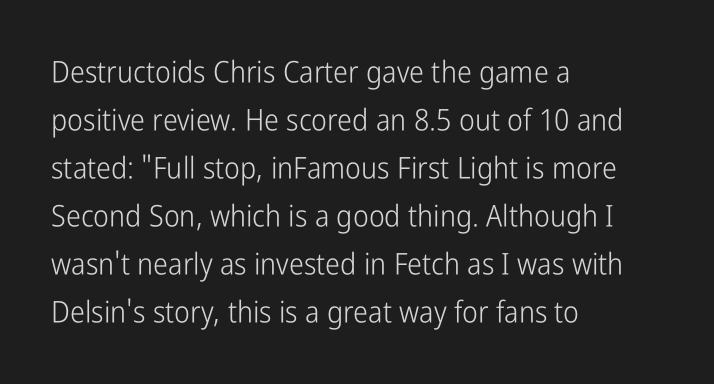
{"serif": "no", "italic": "no", "bold": "no", "weight": "light", "width": "condensed", "stroke_contrast": "low", "x_height": "medium", "monospaced": "no", "underline": "no", "align": "left", "line_spacing": "normal", "line_spacing_ratio": 1.6, "letter_spacing": "normal", "letter_spacing_em": 0.0, "glyph_px": 30}
